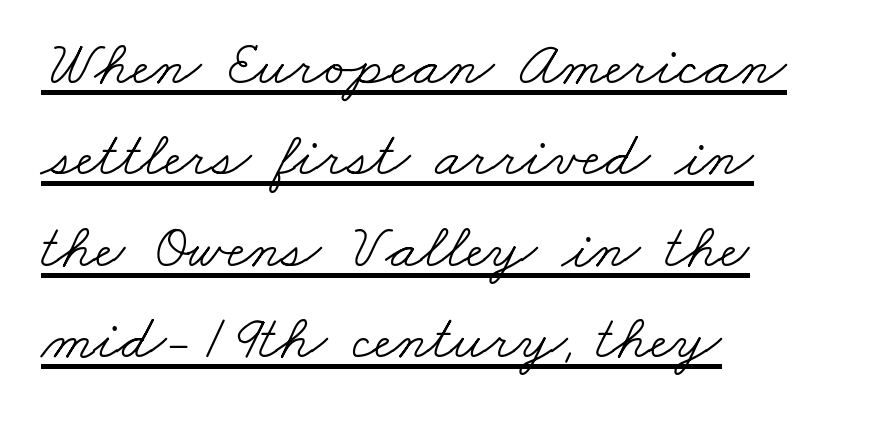
Q: Is the text bold? A: No.
Q: Is the typeface a serif or a sans-serif typeface? A: Serif.
Q: Is the text underlined? A: Yes.
Q: How is the paragraph aligned? A: Left-aligned.
Q: Is the spacing between letters normal or unusually wide? A: Normal.
Q: Is the spacing between lines tight, normal or loose? A: Normal.
Q: Width (condensed, normal, or wide)? A: Wide.
Q: Stroke contrast? A: Low.
Q: x-height? A: Small.
Q: Monospaced? A: No.
